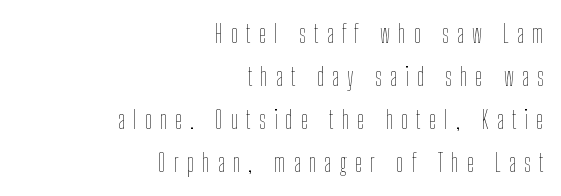
Q: Is the text bold? A: No.
Q: Is the text italic (slanted)? A: No, it is upright.
Q: Is the text underlined? A: No.
Q: How is the paragraph aligned? A: Right-aligned.
Q: Is the spacing between letters normal or unusually wide? A: Unusually wide.
